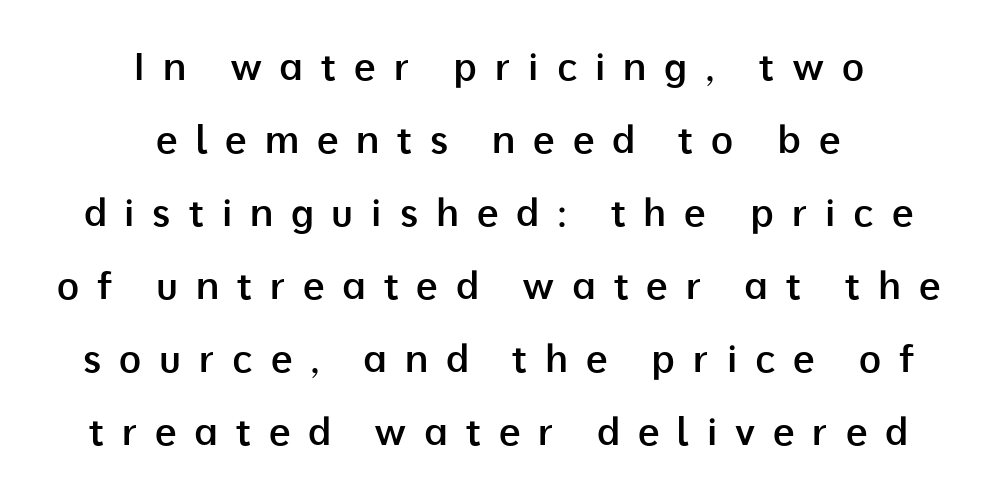
Q: Is the text bold? A: Semi-bold.
Q: Is the text italic (slanted)? A: No, it is upright.
Q: Is the typeface a serif or a sans-serif typeface? A: Sans-serif.
Q: Is the text underlined? A: No.
Q: How is the paragraph aligned? A: Centered.
Q: Is the spacing between letters normal or unusually wide? A: Unusually wide.
Q: Is the spacing between lines tight, normal or loose? A: Loose.
Q: Width (condensed, normal, or wide)? A: Normal.
Q: Stroke contrast? A: Low.
Q: x-height? A: Medium.
Q: Monospaced? A: No.
